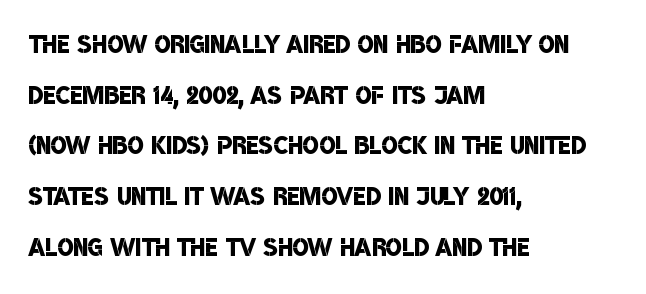
{"serif": "no", "bold": "semi", "weight": "semibold", "width": "condensed", "stroke_contrast": "low", "x_height": "large", "monospaced": "no", "underline": "no", "align": "left", "line_spacing": "normal", "line_spacing_ratio": 1.49, "letter_spacing": "normal", "letter_spacing_em": 0.0, "glyph_px": 34}
